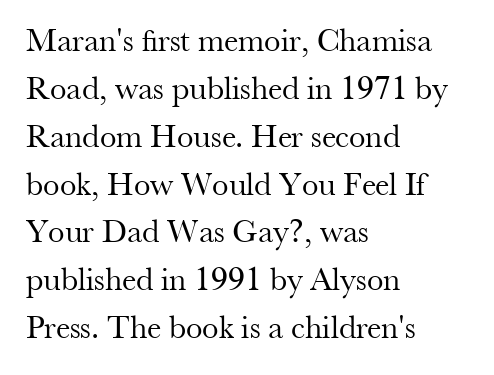
The image shows 33 px regular-weight serif type, upright; set left-aligned, normal line spacing (1.45x), normal letter spacing, not underlined; medium stroke contrast and a small x-height.
